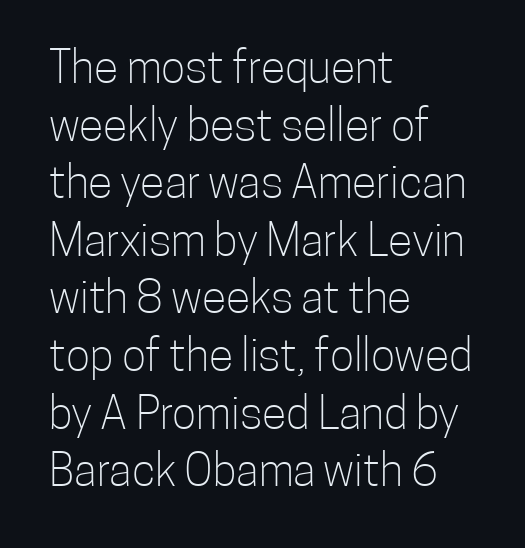
{"serif": "no", "italic": "no", "bold": "no", "weight": "light", "width": "condensed", "stroke_contrast": "low", "x_height": "medium", "monospaced": "no", "underline": "no", "align": "left", "line_spacing": "normal", "line_spacing_ratio": 1.28, "letter_spacing": "normal", "letter_spacing_em": 0.0, "glyph_px": 45}
